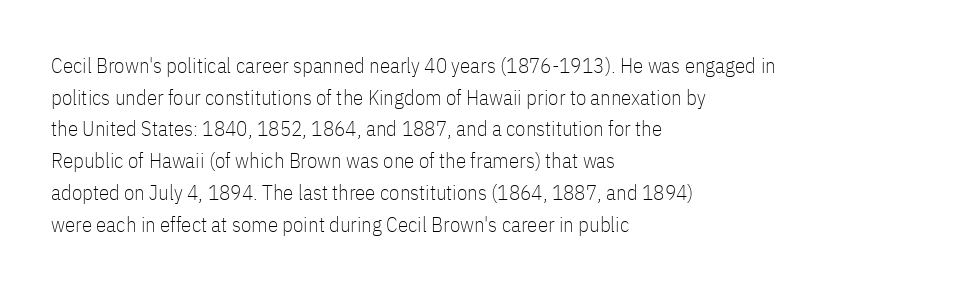
Style check: upright. Leftover space on each line is placed entirely after the last word. The rows are spaced the way most documents space them. The font is comparable to plain body text, perhaps lighter. Honestly, there is no underline to notice here at all. Nobody touched the tracking dial on this one.
